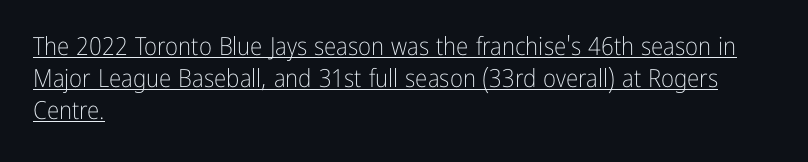
A typesetter would call this leading conventional body-copy spacing. Ordinary non-slanted type is in use. Honestly, the underline is the first thing you notice here. Ink coverage per letter is moderate at most. Left-aligned paragraph, ragged on the right.
